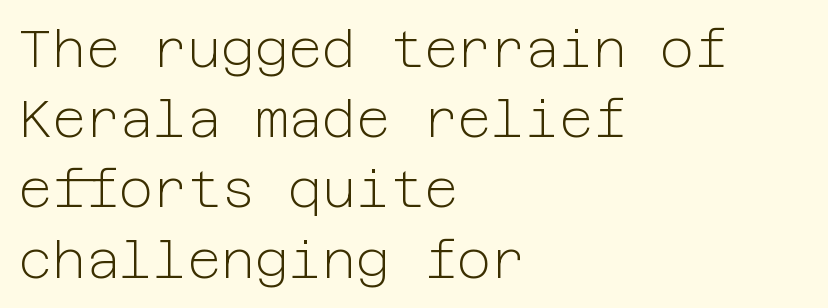
Tracking value appears to be zero — textbook default spacing. The foot of each line stays bare and open. Heaviness? Minimal to ordinary, like unemphasized prose. The ragged edge is on the right, which tells us the setting is flush left. To sum up the face: it is a sans, with no serifs. Quick note: not italic, upright.
